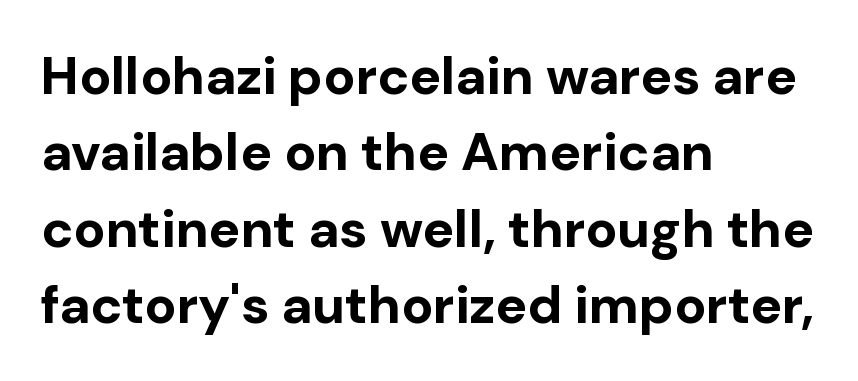
In terms of leading, this rendering sits right in the middle. Every character sits straight up, as roman type does. The font is running at its bold setting. The rendering uses natural spacing where letterforms have individual widths.
